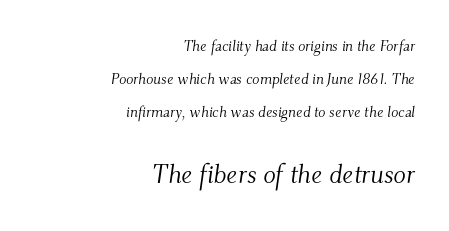
Q: Is the text bold? A: No.
Q: Is the text italic (slanted)? A: Yes, it leans right by about 9 degrees.
Q: Is the text underlined? A: No.
Q: How is the paragraph aligned? A: Right-aligned.
Q: Is the spacing between letters normal or unusually wide? A: Normal.
Q: Is the spacing between lines tight, normal or loose? A: Loose.
Q: Which block of text is set in a larger size, the first (top) or the second (bottom)? A: The second (bottom) one.
